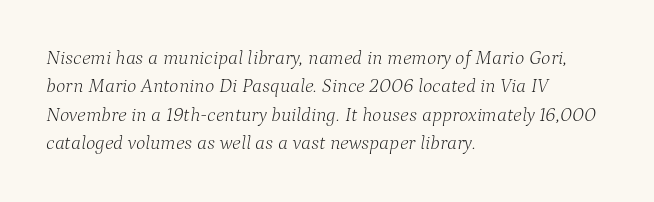
Q: Is the text bold? A: No.
Q: Is the text italic (slanted)? A: Yes, it leans right by about 9 degrees.
Q: Is the text underlined? A: No.
Q: How is the paragraph aligned? A: Left-aligned.
Q: Is the spacing between letters normal or unusually wide? A: Normal.
Q: Is the spacing between lines tight, normal or loose? A: Normal.
